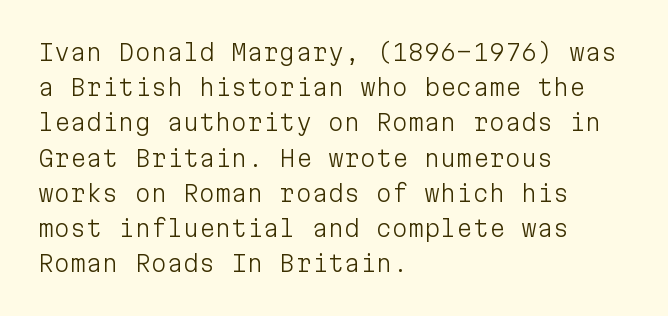
Q: Is the text bold? A: No.
Q: Is the text italic (slanted)? A: No, it is upright.
Q: Is the text underlined? A: No.
Q: How is the paragraph aligned? A: Left-aligned.
Q: Is the spacing between letters normal or unusually wide? A: Normal.
Q: Is the spacing between lines tight, normal or loose? A: Normal.
